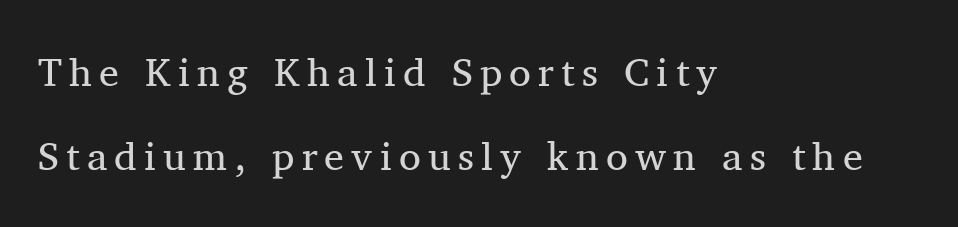
Q: Is the text bold? A: No.
Q: Is the text italic (slanted)? A: No, it is upright.
Q: Is the typeface a serif or a sans-serif typeface? A: Serif.
Q: Is the text underlined? A: No.
Q: How is the paragraph aligned? A: Left-aligned.
Q: Is the spacing between lines tight, normal or loose? A: Loose.
Q: Width (condensed, normal, or wide)? A: Normal.
Q: Stroke contrast? A: Medium.
Q: x-height? A: Medium.
Q: Monospaced? A: No.
